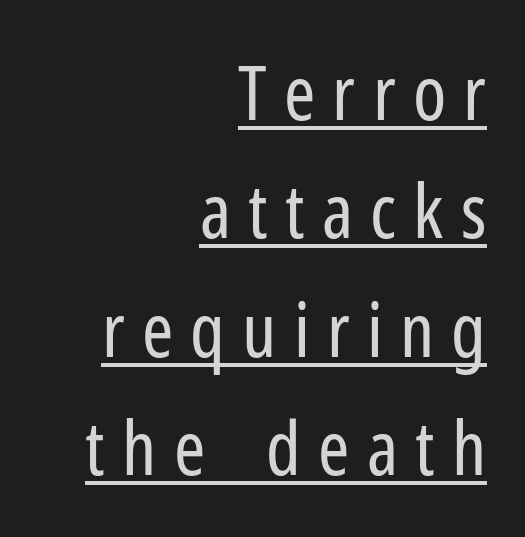
The image shows 75 px regular-weight, condensed sans-serif type, upright; set right-aligned, normal line spacing (1.58x), unusually wide letter spacing (+0.23 em), underlined; low stroke contrast and a medium x-height.
